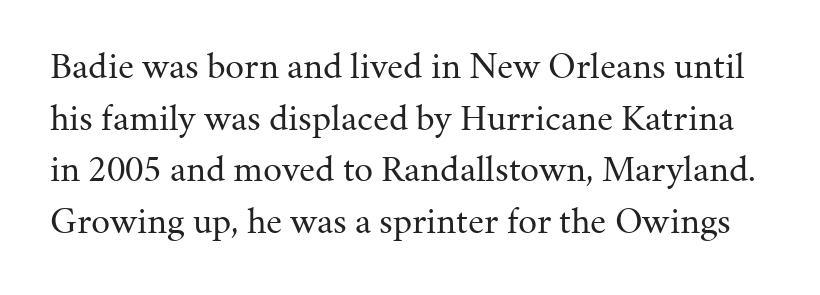
Q: Is the text bold? A: No.
Q: Is the text italic (slanted)? A: No, it is upright.
Q: Is the typeface a serif or a sans-serif typeface? A: Serif.
Q: Is the text underlined? A: No.
Q: Is the spacing between letters normal or unusually wide? A: Normal.
Q: Is the spacing between lines tight, normal or loose? A: Normal.
Q: Width (condensed, normal, or wide)? A: Normal.
Q: Stroke contrast? A: Medium.
Q: x-height? A: Medium.
Q: Monospaced? A: No.
